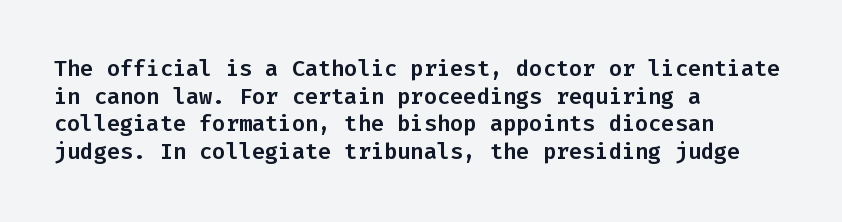
The image shows 22 px text type, upright; set left-aligned, normal line spacing (1.26x), normal letter spacing, not underlined.
